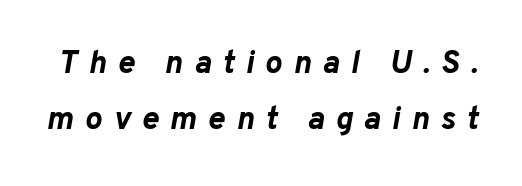
Q: Is the text bold? A: Yes.
Q: Is the text italic (slanted)? A: Yes, it leans right by about 10 degrees.
Q: Is the text underlined? A: No.
Q: Is the spacing between letters normal or unusually wide? A: Unusually wide.
Q: Width (condensed, normal, or wide)? A: Normal.
Q: Stroke contrast? A: Low.
Q: x-height? A: Medium.
Q: Monospaced? A: No.
